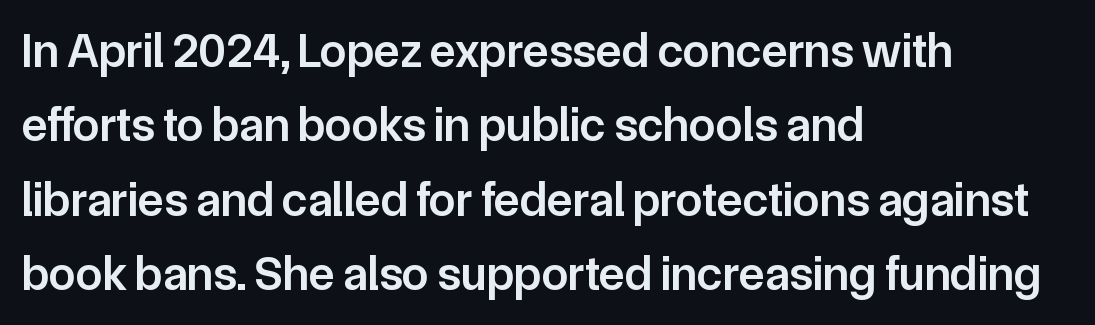
Left-aligned paragraph, ragged on the right. Rows of type keep a routine distance in the vertical direction. This rendering features lettering with no underline. The passage shown is semibold, sitting just below true bold. Style check: upright. What kind of face is this? One without serifs — a sans.
